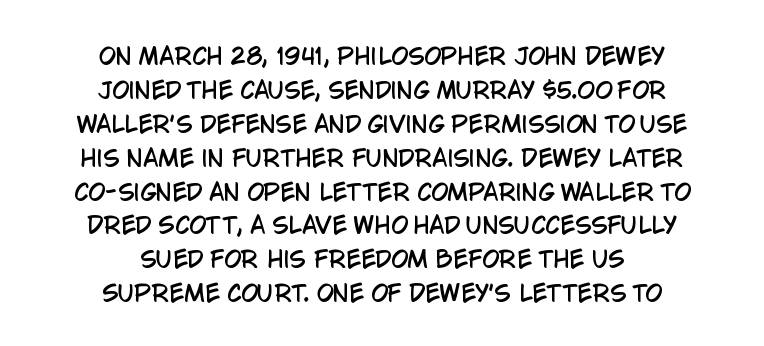
Plain, unruled lines of type. Leading matches the norm, producing a regular column. Unlike italic type, these characters show no tilt at all. The letters sit at their default tracking, neither squeezed nor spread.
